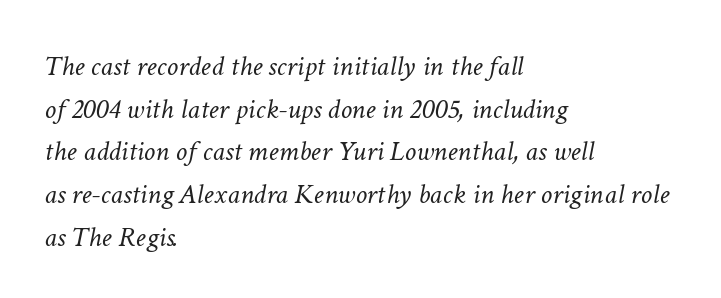
Q: Is the text bold? A: No.
Q: Is the text italic (slanted)? A: Yes, it leans right by about 11 degrees.
Q: Is the text underlined? A: No.
Q: How is the paragraph aligned? A: Left-aligned.
Q: Is the spacing between letters normal or unusually wide? A: Normal.
Q: Is the spacing between lines tight, normal or loose? A: Normal.
Q: Width (condensed, normal, or wide)? A: Normal.
Q: Stroke contrast? A: Low.
Q: x-height? A: Medium.
Q: Monospaced? A: No.
